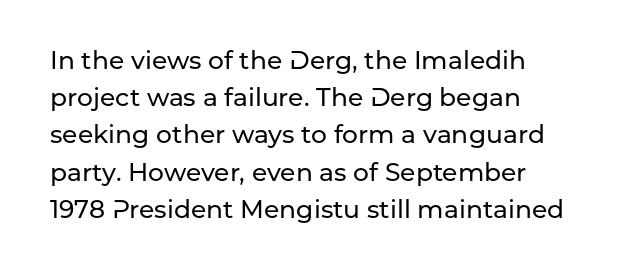
The image shows 25 px text type, upright; set left-aligned, normal line spacing (1.49x), normal letter spacing, not underlined.
